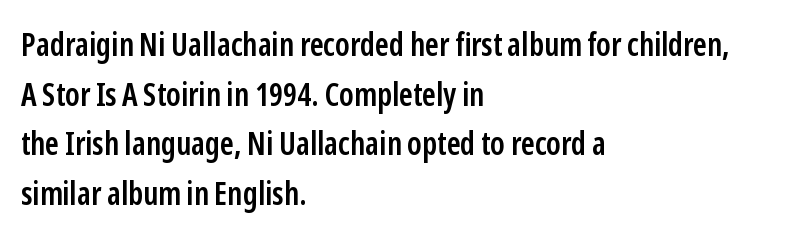
Q: Is the text bold? A: Semi-bold.
Q: Is the text italic (slanted)? A: No, it is upright.
Q: Is the typeface a serif or a sans-serif typeface? A: Sans-serif.
Q: Is the text underlined? A: No.
Q: How is the paragraph aligned? A: Left-aligned.
Q: Is the spacing between letters normal or unusually wide? A: Normal.
Q: Is the spacing between lines tight, normal or loose? A: Normal.
Q: Width (condensed, normal, or wide)? A: Condensed.
Q: Stroke contrast? A: Low.
Q: x-height? A: Medium.
Q: Monospaced? A: No.
